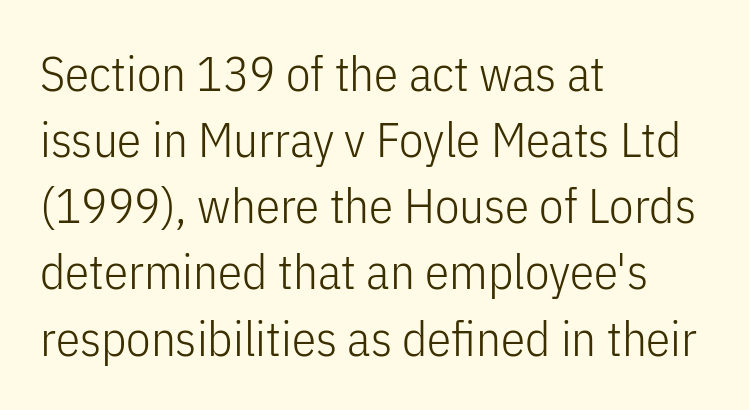
The image shows 49 px light, condensed sans-serif type, upright; set left-aligned, normal line spacing (1.35x), normal letter spacing, not underlined; low stroke contrast and a medium x-height.
